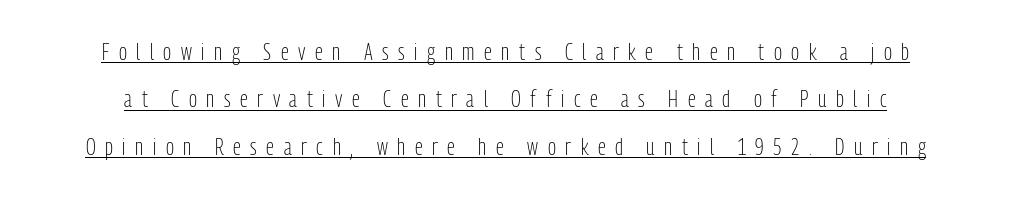
The image shows 24 px text type, upright; set loose line spacing (1.97x), unusually wide letter spacing (+0.4 em), underlined.
